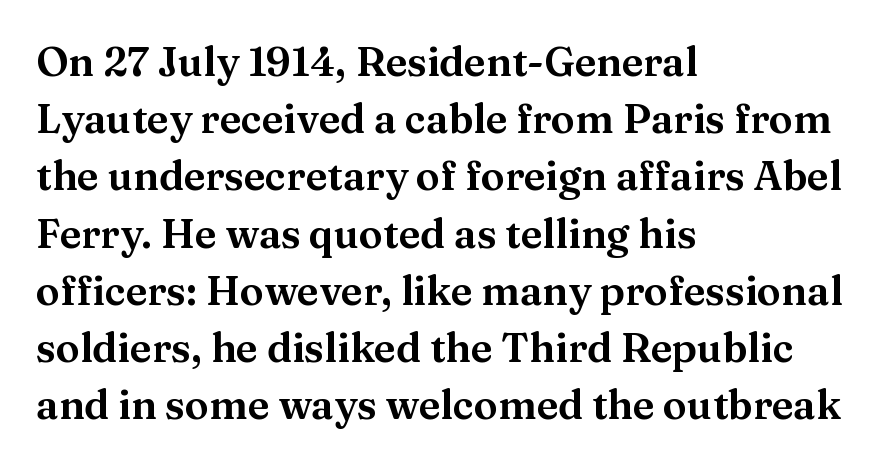
Q: Is the text italic (slanted)? A: No, it is upright.
Q: Is the typeface a serif or a sans-serif typeface? A: Serif.
Q: Is the text underlined? A: No.
Q: How is the paragraph aligned? A: Left-aligned.
Q: Is the spacing between letters normal or unusually wide? A: Normal.
Q: Is the spacing between lines tight, normal or loose? A: Normal.
Q: Width (condensed, normal, or wide)? A: Wide.
Q: Stroke contrast? A: Medium.
Q: x-height? A: Medium.
Q: Monospaced? A: No.
